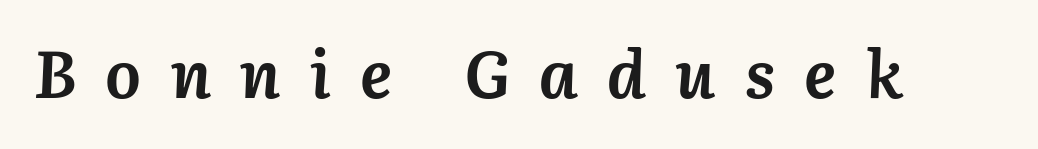
{"italic": "yes", "lean": "right", "slant_degrees": 3, "bold": "yes", "weight": "semibold", "width": "normal", "stroke_contrast": "medium", "x_height": "medium", "monospaced": "no", "underline": "no", "letter_spacing": "wide", "letter_spacing_em": 0.44, "glyph_px": 67}
